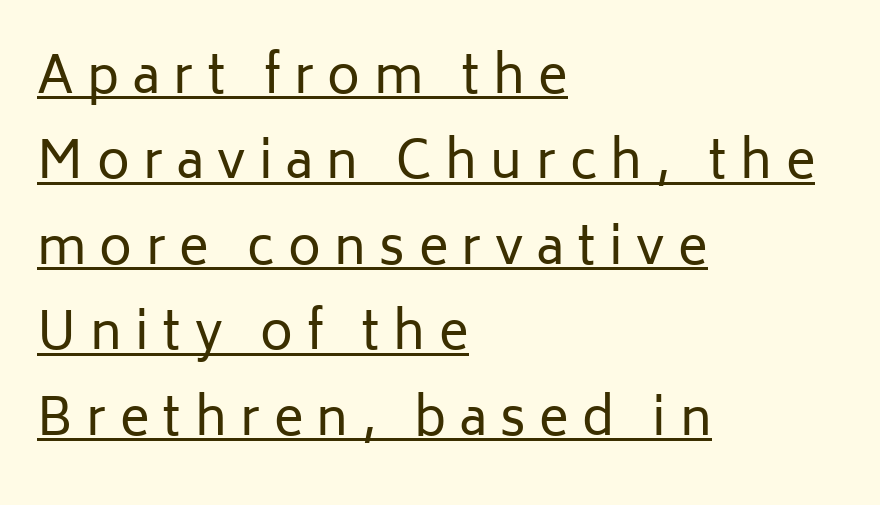
Q: Is the text bold? A: No.
Q: Is the text italic (slanted)? A: No, it is upright.
Q: Is the typeface a serif or a sans-serif typeface? A: Sans-serif.
Q: Is the text underlined? A: Yes.
Q: How is the paragraph aligned? A: Left-aligned.
Q: Is the spacing between letters normal or unusually wide? A: Unusually wide.
Q: Width (condensed, normal, or wide)? A: Normal.
Q: Stroke contrast? A: Low.
Q: x-height? A: Medium.
Q: Monospaced? A: No.
